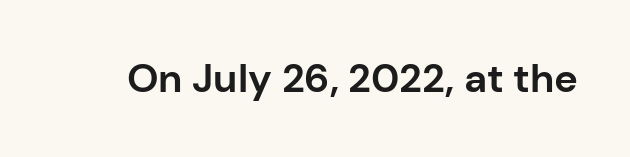
Q: Is the text bold? A: Yes.
Q: Is the text italic (slanted)? A: No, it is upright.
Q: Is the typeface a serif or a sans-serif typeface? A: Sans-serif.
Q: Is the text underlined? A: No.
Q: Is the spacing between letters normal or unusually wide? A: Normal.
Q: Width (condensed, normal, or wide)? A: Normal.
Q: Stroke contrast? A: Low.
Q: x-height? A: Medium.
Q: Monospaced? A: No.
